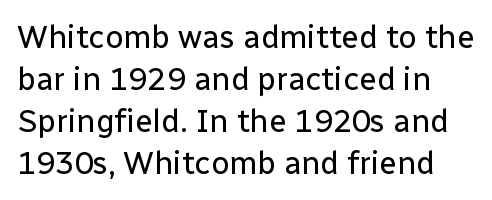
The image shows 32 px regular-weight sans-serif type, upright; set normal line spacing (1.31x), normal letter spacing, not underlined; low stroke contrast and a medium x-height.
